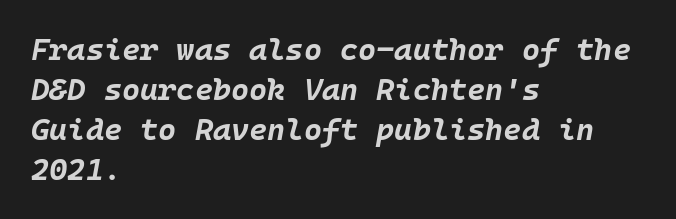
Which margin do the lines hug? The left one — the right edge is uneven. Any mark beneath the type? The region is blank. An italicized treatment has been applied to the whole sample. Looks like terminal output: every glyph gets an equal slot.
